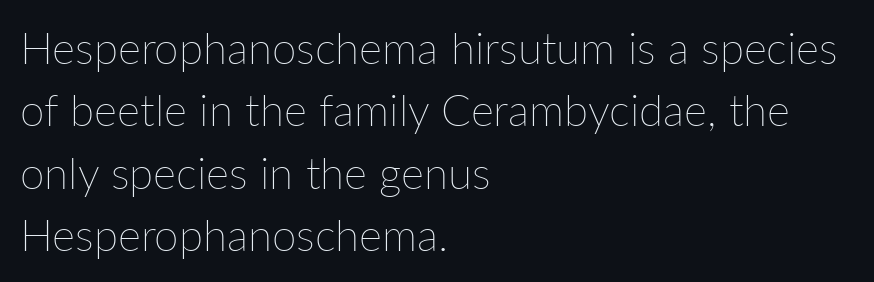
{"italic": "no", "bold": "no", "weight": "thin", "width": "normal", "stroke_contrast": "low", "x_height": "medium", "monospaced": "no", "underline": "no", "align": "left", "line_spacing": "normal", "line_spacing_ratio": 1.42, "letter_spacing": "normal", "letter_spacing_em": 0.0, "glyph_px": 44}
